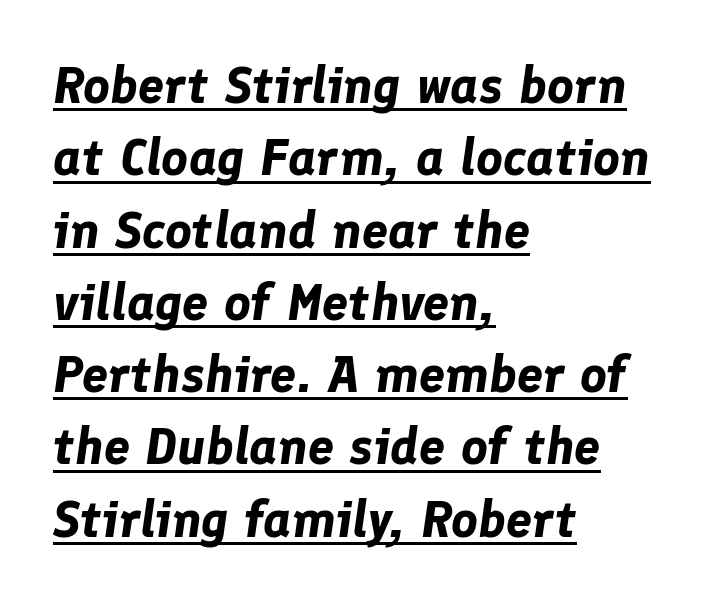
Compared with typical body copy, the letter spacing here is the same. Interline gaps are of average width in this sample. The typography opts for an oblique posture over an upright one. Is there an underline? Yes — a line sits under the letters.
